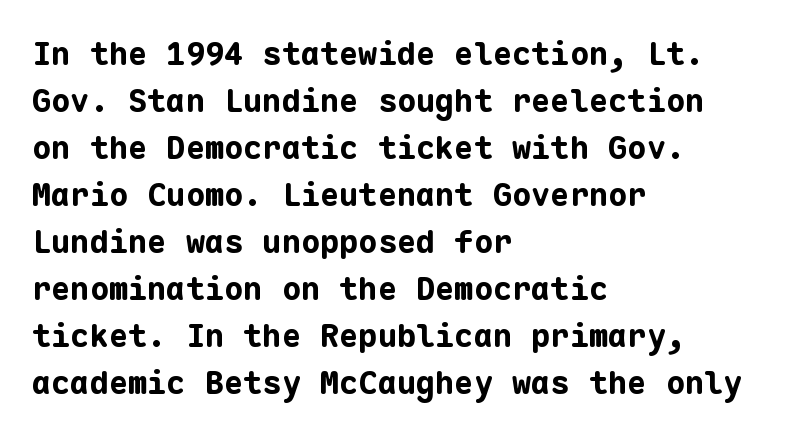
{"serif": "no", "italic": "no", "bold": "yes", "weight": "bold", "width": "normal", "stroke_contrast": "low", "x_height": "medium", "monospaced": "yes", "underline": "no", "align": "left", "line_spacing": "normal", "line_spacing_ratio": 1.47, "letter_spacing": "normal", "letter_spacing_em": 0.0, "glyph_px": 32}
